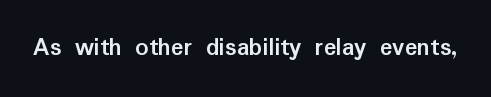
Q: Is the text bold? A: Yes.
Q: Is the text italic (slanted)? A: No, it is upright.
Q: Is the text underlined? A: No.
Q: Is the spacing between letters normal or unusually wide? A: Normal.
